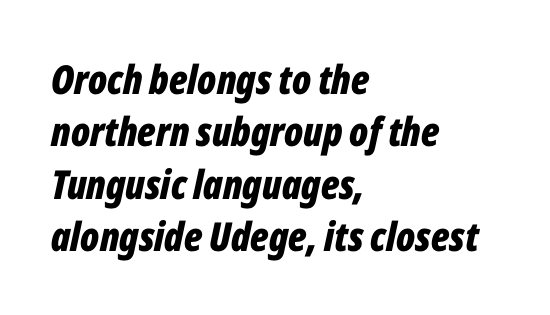
Q: Is the text bold? A: Yes.
Q: Is the text italic (slanted)? A: Yes, it leans right by about 12 degrees.
Q: Is the text underlined? A: No.
Q: How is the paragraph aligned? A: Left-aligned.
Q: Is the spacing between letters normal or unusually wide? A: Normal.
Q: Is the spacing between lines tight, normal or loose? A: Normal.
Q: Width (condensed, normal, or wide)? A: Condensed.
Q: Stroke contrast? A: Low.
Q: x-height? A: Medium.
Q: Monospaced? A: No.
